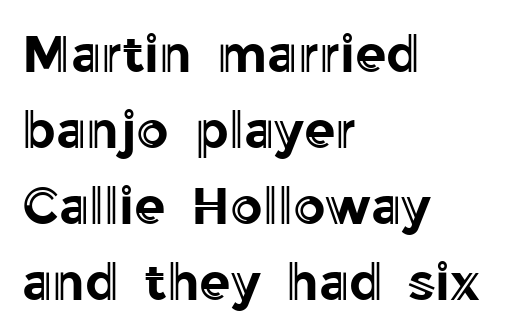
Q: Is the text italic (slanted)? A: No, it is upright.
Q: Is the text underlined? A: No.
Q: How is the paragraph aligned? A: Left-aligned.
Q: Is the spacing between letters normal or unusually wide? A: Normal.
Q: Is the spacing between lines tight, normal or loose? A: Normal.
Q: Width (condensed, normal, or wide)? A: Normal.
Q: x-height? A: Medium.
Q: Monospaced? A: No.
